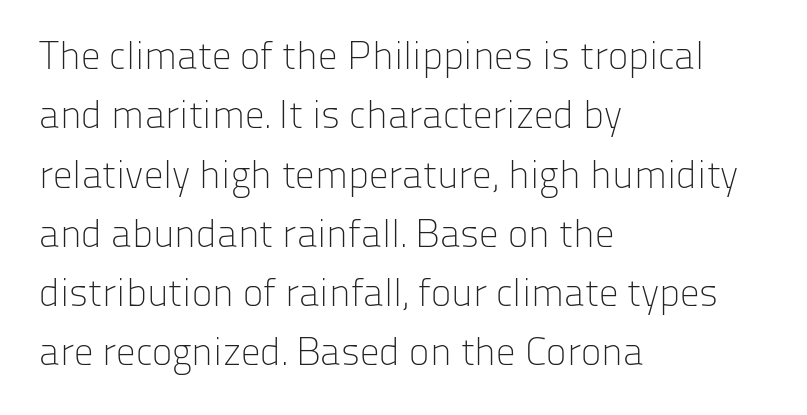
The image shows 39 px light sans-serif type, upright; set left-aligned, normal line spacing (1.52x), normal letter spacing, not underlined; low stroke contrast and a medium x-height.
